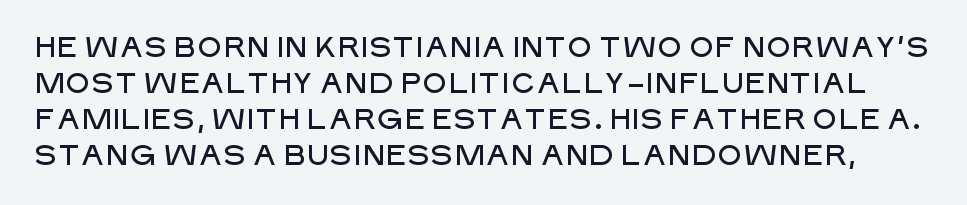
Vertical strokes here are truly vertical. Caption: standard tracking, unaltered. The block of text has a typical density, with ordinary space between rows. Unmarked baselines from the first word to the last. The passage shown is typed in a proportional face where columns would drift.
